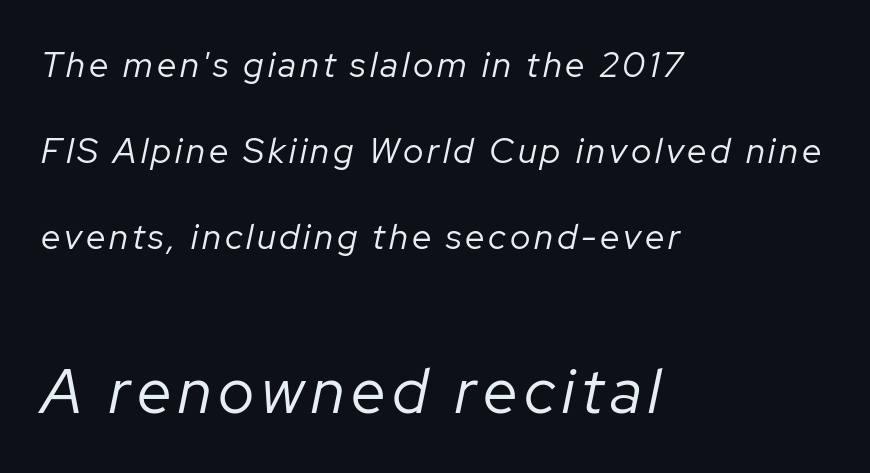
{"italic": "yes", "lean": "right", "slant_degrees": 12, "bold": "no", "weight": "regular", "width": "normal", "stroke_contrast": "low", "x_height": "medium", "monospaced": "no", "underline": "no", "align": "left", "line_spacing": "loose", "line_spacing_ratio": 2.46, "larger_block": "second", "size_ratio": 1.77, "glyph_px": 62}
